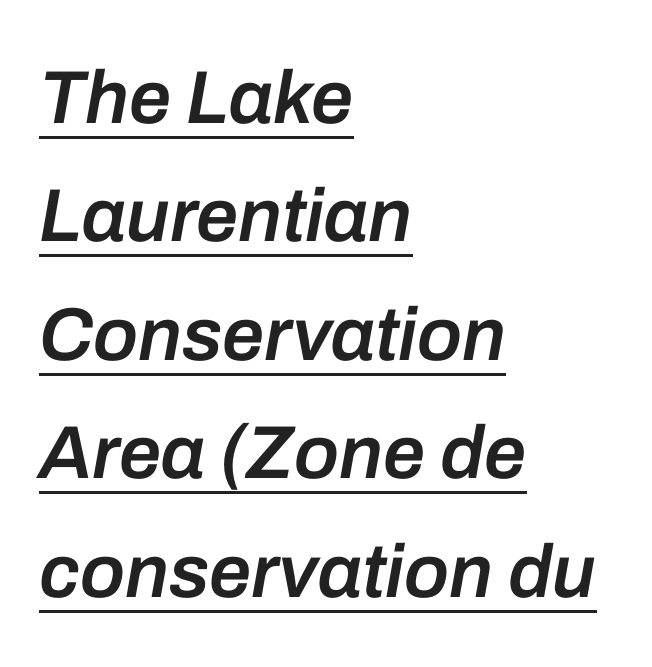
Q: Is the text bold? A: Semi-bold.
Q: Is the text italic (slanted)? A: Yes, it leans right by about 10 degrees.
Q: Is the text underlined? A: Yes.
Q: How is the paragraph aligned? A: Left-aligned.
Q: Is the spacing between letters normal or unusually wide? A: Normal.
Q: Is the spacing between lines tight, normal or loose? A: Normal.
Q: Width (condensed, normal, or wide)? A: Normal.
Q: Stroke contrast? A: Low.
Q: x-height? A: Medium.
Q: Monospaced? A: No.
